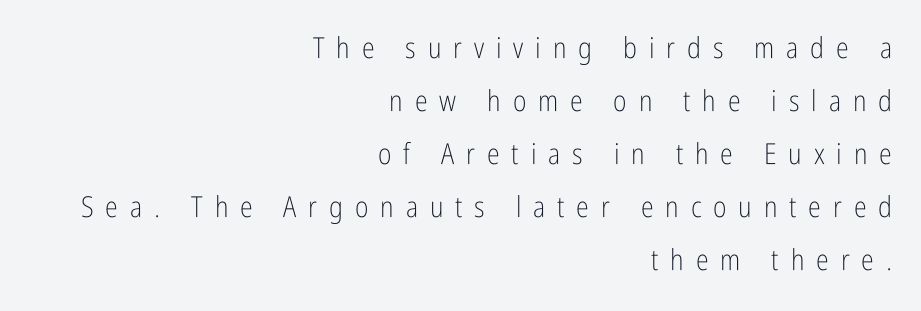
If you drew a ruler down the right edge, every line would touch it. Type style note: lacks serifs. The rendering uses natural spacing where letterforms have individual widths. Tracking value appears strongly positive — letters spread wide.
